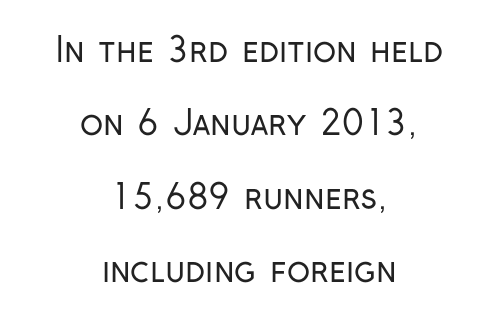
{"serif": "no", "italic": "no", "bold": "no", "weight": "regular", "width": "condensed", "stroke_contrast": "low", "x_height": "medium", "monospaced": "no", "underline": "no", "align": "center", "line_spacing": "loose", "line_spacing_ratio": 2.16, "letter_spacing": "normal", "letter_spacing_em": 0.0, "glyph_px": 34}
